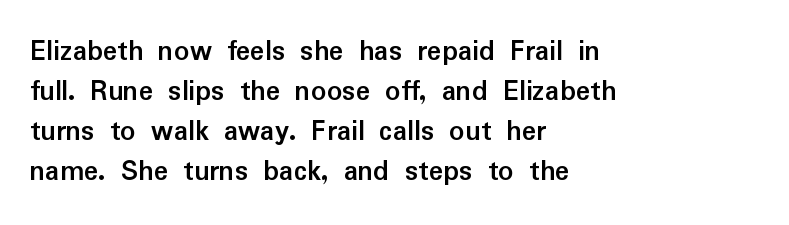
{"serif": "no", "italic": "no", "bold": "yes", "weight": "semibold", "width": "normal", "stroke_contrast": "low", "x_height": "medium", "monospaced": "no", "underline": "no", "align": "left", "line_spacing": "normal", "line_spacing_ratio": 1.33, "letter_spacing": "normal", "letter_spacing_em": 0.0, "glyph_px": 30}
